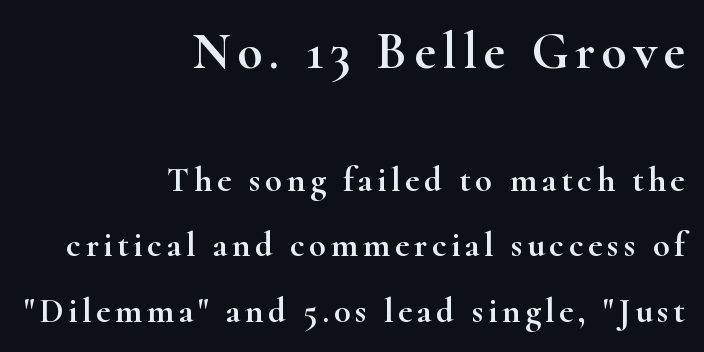
{"serif": "yes", "italic": "no", "width": "wide", "stroke_contrast": "high", "x_height": "small", "monospaced": "no", "underline": "no", "align": "right", "line_spacing_ratio": 1.87, "larger_block": "first", "size_ratio": 1.49, "glyph_px": 52}
